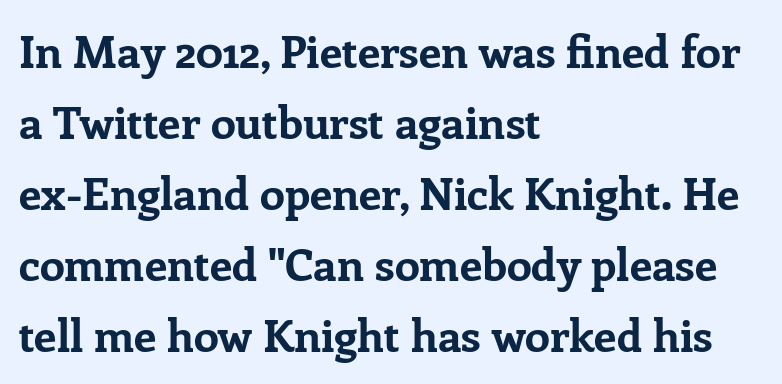
{"serif": "yes", "italic": "no", "bold": "yes", "weight": "bold", "width": "normal", "stroke_contrast": "low", "x_height": "medium", "monospaced": "no", "underline": "no", "align": "left", "line_spacing": "normal", "line_spacing_ratio": 1.58, "letter_spacing": "normal", "letter_spacing_em": 0.0, "glyph_px": 45}
